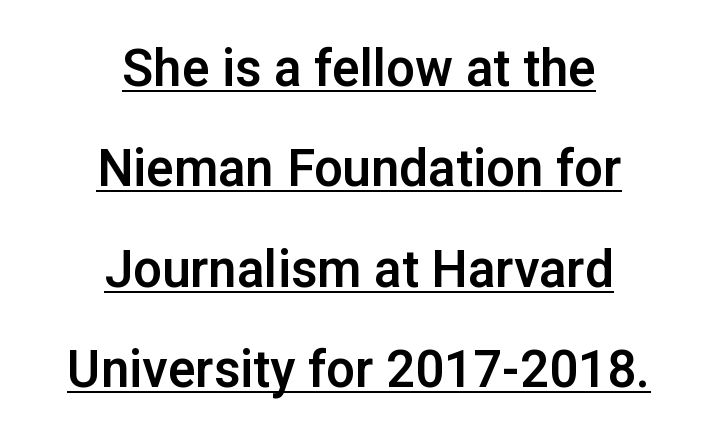
Tracking value appears to be zero — textbook default spacing. Leftover space on each line is divided equally before and after the words. No feet cap the strokes, marking this as sans-serif type. The lines are spread far apart with generous leading.
